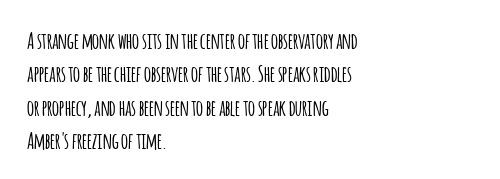
{"italic": "no", "underline": "no", "align": "left", "line_spacing": "normal", "line_spacing_ratio": 1.52, "letter_spacing": "normal", "letter_spacing_em": 0.0, "glyph_px": 22}
